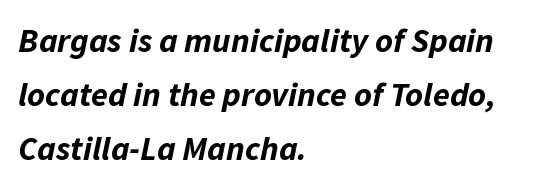
{"italic": "yes", "lean": "right", "slant_degrees": 11, "bold": "yes", "weight": "bold", "width": "normal", "stroke_contrast": "low", "x_height": "medium", "monospaced": "no", "underline": "no", "align": "left", "line_spacing": "normal", "line_spacing_ratio": 1.59, "letter_spacing": "normal", "letter_spacing_em": 0.0, "glyph_px": 34}
